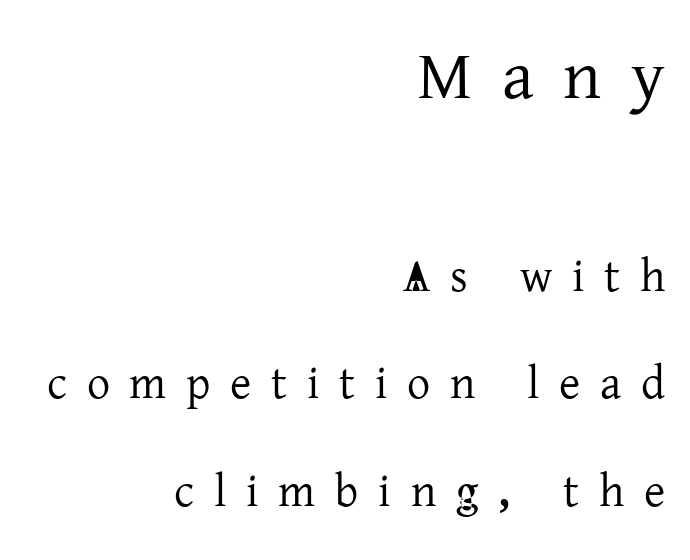
Q: Is the text italic (slanted)? A: No, it is upright.
Q: Is the typeface a serif or a sans-serif typeface? A: Serif.
Q: Is the text underlined? A: No.
Q: How is the paragraph aligned? A: Right-aligned.
Q: Is the spacing between letters normal or unusually wide? A: Unusually wide.
Q: Is the spacing between lines tight, normal or loose? A: Loose.
Q: Which block of text is set in a larger size, the first (top) or the second (bottom)? A: The first (top) one.
Q: Width (condensed, normal, or wide)? A: Normal.
Q: Stroke contrast? A: Low.
Q: x-height? A: Medium.
Q: Monospaced? A: No.
